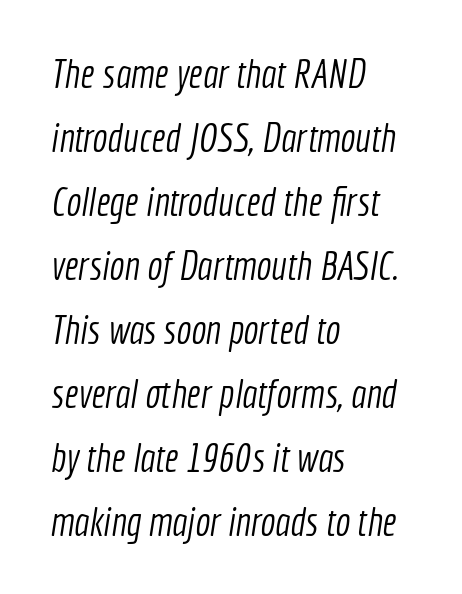
Q: Is the text bold? A: No.
Q: Is the typeface a serif or a sans-serif typeface? A: Sans-serif.
Q: Is the text underlined? A: No.
Q: How is the paragraph aligned? A: Left-aligned.
Q: Is the spacing between letters normal or unusually wide? A: Normal.
Q: Is the spacing between lines tight, normal or loose? A: Normal.
Q: Width (condensed, normal, or wide)? A: Condensed.
Q: x-height? A: Medium.
Q: Monospaced? A: No.
